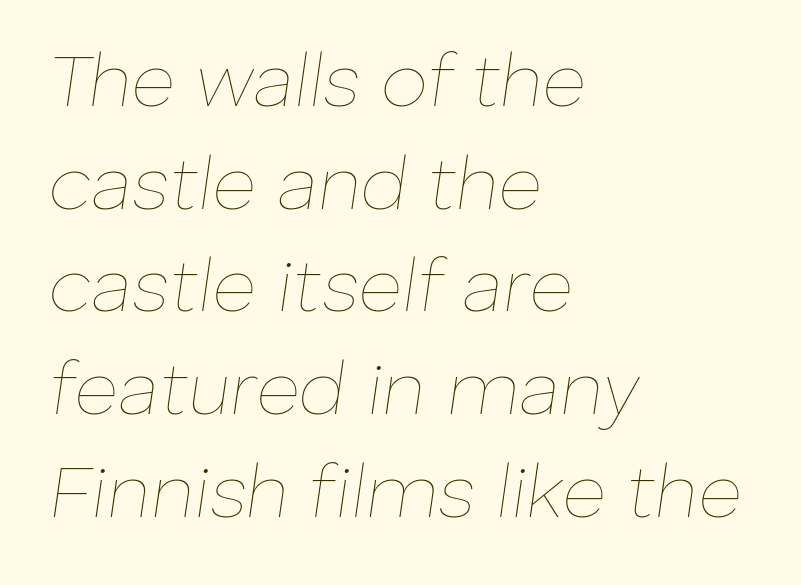
{"italic": "yes", "lean": "right", "slant_degrees": 8, "bold": "no", "weight": "thin", "width": "normal", "stroke_contrast": "low", "x_height": "medium", "monospaced": "no", "underline": "no", "align": "left", "line_spacing": "normal", "line_spacing_ratio": 1.37, "letter_spacing": "normal", "letter_spacing_em": 0.0, "glyph_px": 75}
